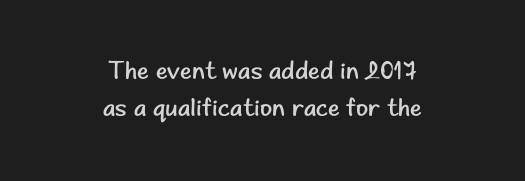
Q: Is the text bold? A: No.
Q: Is the text italic (slanted)? A: No, it is upright.
Q: Is the text underlined? A: No.
Q: How is the paragraph aligned? A: Centered.
Q: Is the spacing between letters normal or unusually wide? A: Normal.
Q: Is the spacing between lines tight, normal or loose? A: Normal.
